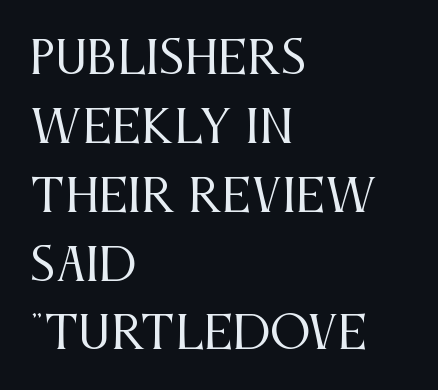
Q: Is the text bold? A: No.
Q: Is the text italic (slanted)? A: No, it is upright.
Q: Is the typeface a serif or a sans-serif typeface? A: Serif.
Q: Is the text underlined? A: No.
Q: How is the paragraph aligned? A: Left-aligned.
Q: Is the spacing between letters normal or unusually wide? A: Normal.
Q: Is the spacing between lines tight, normal or loose? A: Normal.
Q: Width (condensed, normal, or wide)? A: Condensed.
Q: Stroke contrast? A: Medium.
Q: x-height? A: Large.
Q: Monospaced? A: No.
